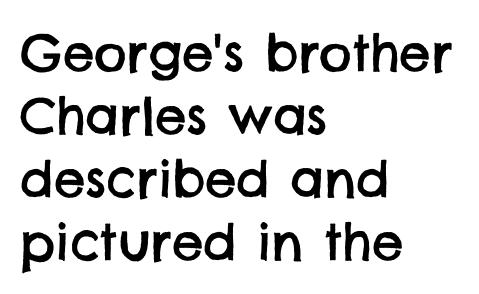
The image shows 50 px sans-serif type; set left-aligned, normal line spacing (1.26x), normal letter spacing, not underlined; low stroke contrast and a large x-height.
